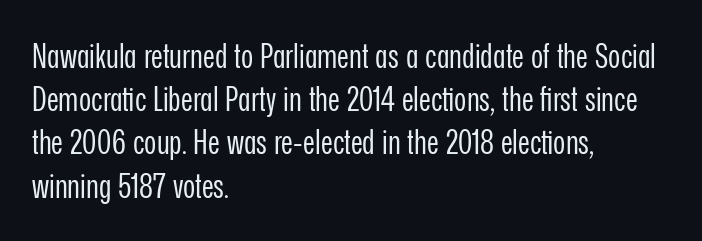
The image shows 33 px regular-weight, condensed sans-serif type, upright; set left-aligned, normal line spacing (1.31x), normal letter spacing, not underlined; low stroke contrast and a medium x-height.
